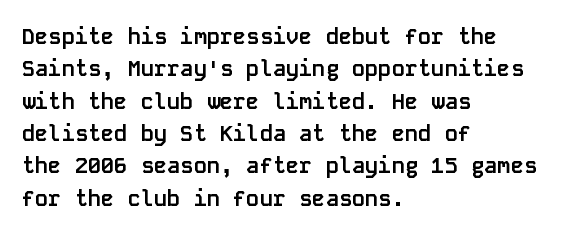
This block has exactly the height ordinary leading produces. A roman cut, with each character standing at attention. Typesetter's note: full bold, strokes at maximum text heaviness. The rendering anchors every line to the left-hand side.
